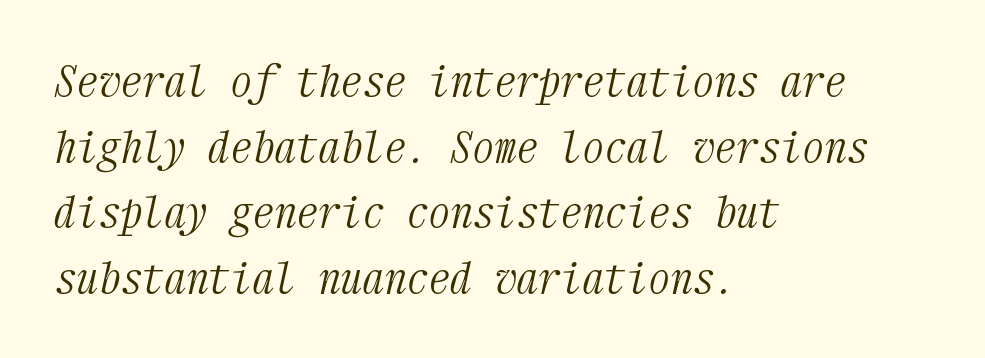
The image shows 44 px light, condensed serif type, italic (leaning right), monospaced; set left-aligned, normal line spacing (1.49x), normal letter spacing, not underlined; medium stroke contrast and a medium x-height.
